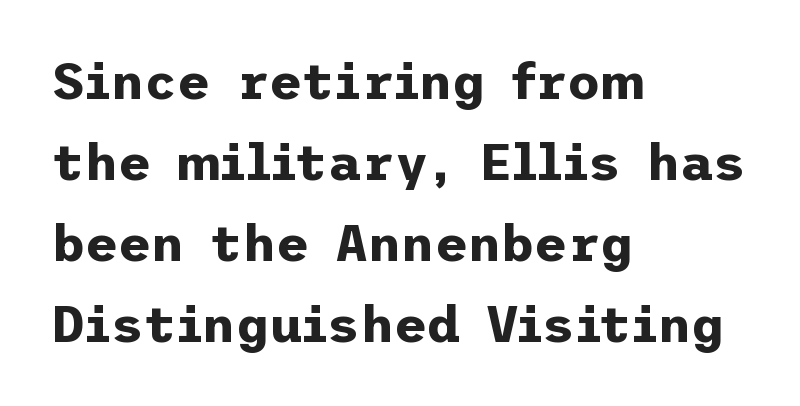
Q: Is the text bold? A: Yes.
Q: Is the text italic (slanted)? A: No, it is upright.
Q: Is the typeface a serif or a sans-serif typeface? A: Sans-serif.
Q: Is the text underlined? A: No.
Q: How is the paragraph aligned? A: Left-aligned.
Q: Is the spacing between letters normal or unusually wide? A: Normal.
Q: Is the spacing between lines tight, normal or loose? A: Normal.
Q: Width (condensed, normal, or wide)? A: Normal.
Q: Stroke contrast? A: Low.
Q: x-height? A: Medium.
